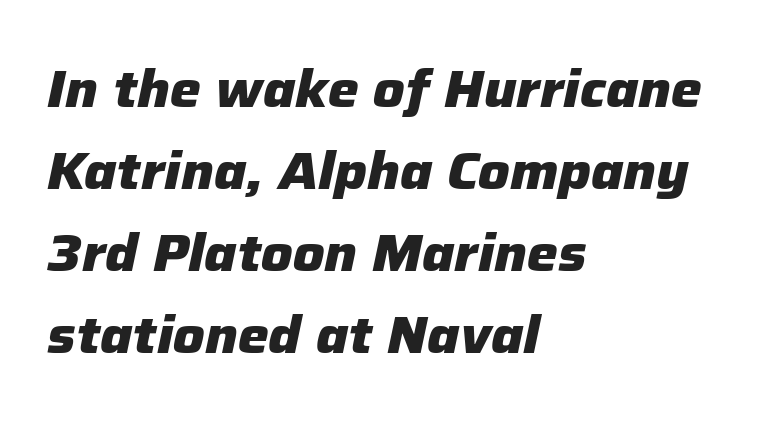
Q: Is the text bold? A: Yes.
Q: Is the text italic (slanted)? A: Yes, it leans right by about 12 degrees.
Q: Is the text underlined? A: No.
Q: How is the paragraph aligned? A: Left-aligned.
Q: Is the spacing between letters normal or unusually wide? A: Normal.
Q: Is the spacing between lines tight, normal or loose? A: Normal.
Q: Width (condensed, normal, or wide)? A: Normal.
Q: Stroke contrast? A: Low.
Q: x-height? A: Medium.
Q: Monospaced? A: No.
